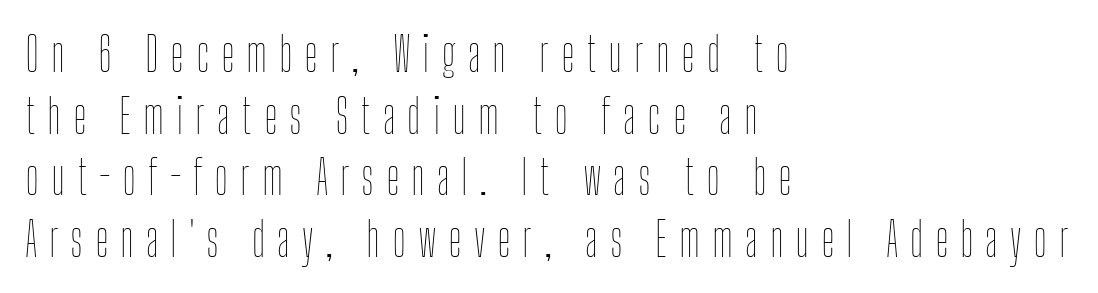
The image shows 47 px thin, condensed type, upright; set left-aligned, normal line spacing (1.31x), unusually wide letter spacing (+0.25 em), not underlined; low stroke contrast and a medium x-height.
